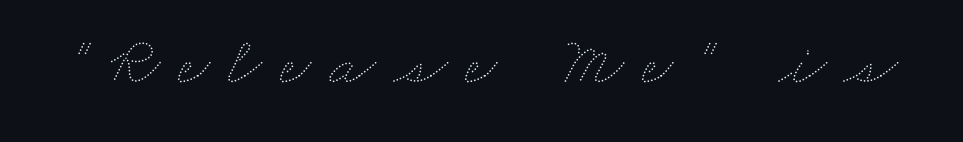
Q: Is the text bold? A: No.
Q: Is the text underlined? A: No.
Q: Is the spacing between letters normal or unusually wide? A: Unusually wide.
Q: Width (condensed, normal, or wide)? A: Wide.
Q: Stroke contrast? A: Medium.
Q: x-height? A: Small.
Q: Monospaced? A: No.
